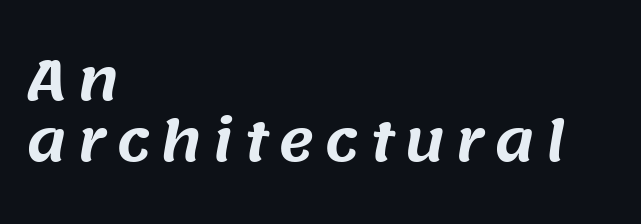
Q: Is the typeface a serif or a sans-serif typeface? A: Sans-serif.
Q: Is the text underlined? A: No.
Q: How is the paragraph aligned? A: Left-aligned.
Q: Is the spacing between lines tight, normal or loose? A: Tight.
Q: Width (condensed, normal, or wide)? A: Normal.
Q: Stroke contrast? A: Medium.
Q: x-height? A: Large.
Q: Monospaced? A: No.
